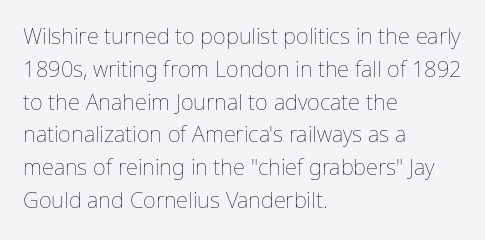
Descender tails drop into unmarked territory. Vertically, the passage feels balanced, rows spaced as you'd expect. The typesetter chose a ragged-right arrangement here. The typography opts for an upright posture over an oblique one. The rendering keeps characters at their native spacing. Stroke mass is kept to a normal reading level or below.
